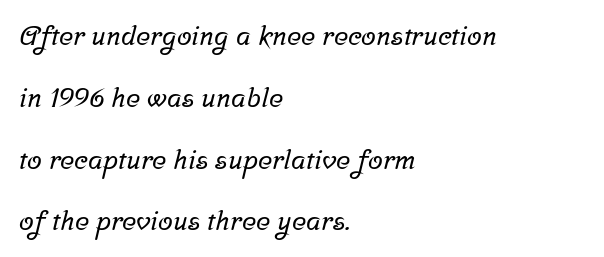
The image shows 27 px text type; set left-aligned, loose line spacing (2.29x), normal letter spacing, not underlined.
